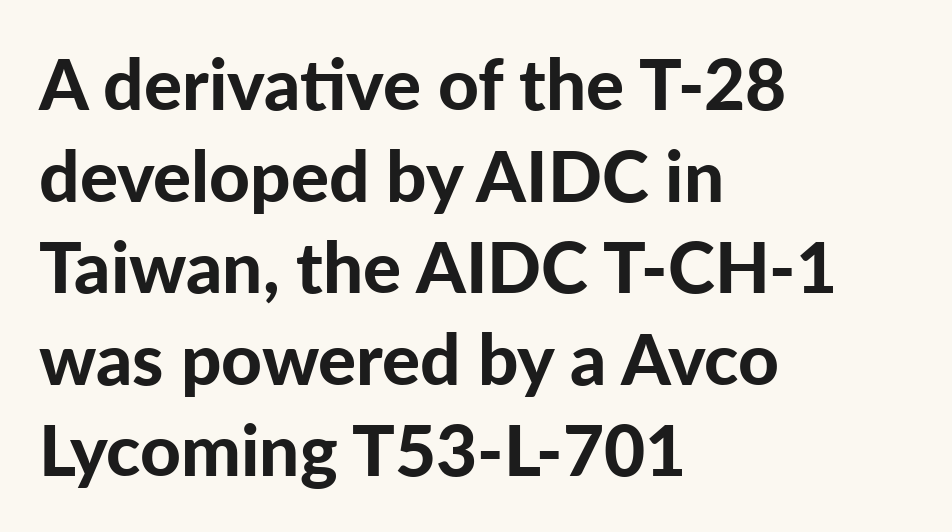
{"serif": "no", "italic": "no", "bold": "yes", "weight": "bold", "width": "normal", "stroke_contrast": "low", "x_height": "medium", "monospaced": "no", "underline": "no", "align": "left", "line_spacing": "normal", "line_spacing_ratio": 1.29, "letter_spacing": "normal", "letter_spacing_em": 0.0, "glyph_px": 71}
